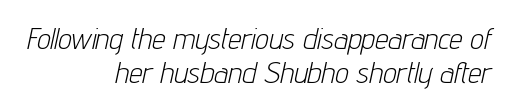
This rendering leaves character spacing at its baseline value. Compared with typical paragraphs, the rows here are closer together. The lettering tilts uniformly, giving the passage an italic look. The face used here is proportionally spaced, like ordinary book or web type. Where is the straight margin? On the right. Compared with a typical body face, this is equally light or lighter still.
